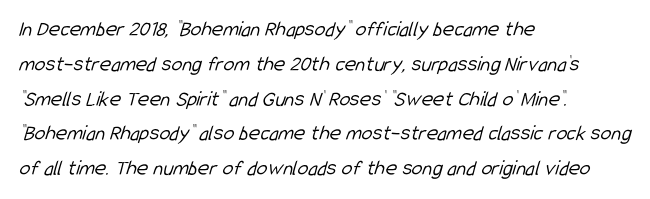
{"bold": "no", "underline": "no", "align": "left", "line_spacing": "normal", "line_spacing_ratio": 1.58, "letter_spacing": "normal", "letter_spacing_em": 0.0, "glyph_px": 22}
